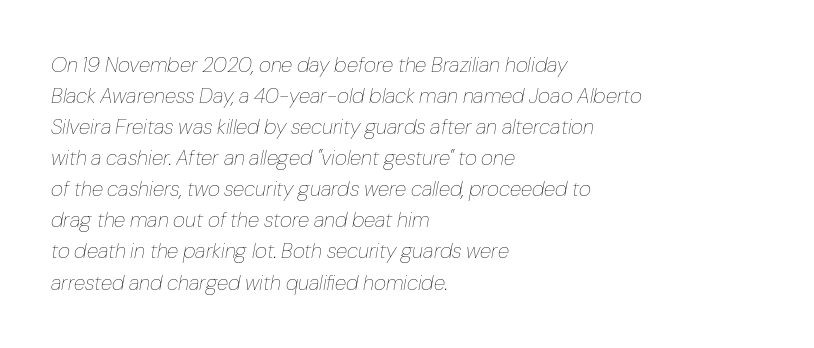
Q: Is the text bold? A: No.
Q: Is the text italic (slanted)? A: Yes, it leans right by about 10 degrees.
Q: Is the text underlined? A: No.
Q: How is the paragraph aligned? A: Left-aligned.
Q: Is the spacing between letters normal or unusually wide? A: Normal.
Q: Is the spacing between lines tight, normal or loose? A: Normal.
